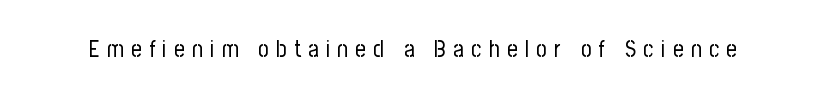
Q: Is the text bold? A: No.
Q: Is the text italic (slanted)? A: No, it is upright.
Q: Is the text underlined? A: No.
Q: Is the spacing between letters normal or unusually wide? A: Unusually wide.
